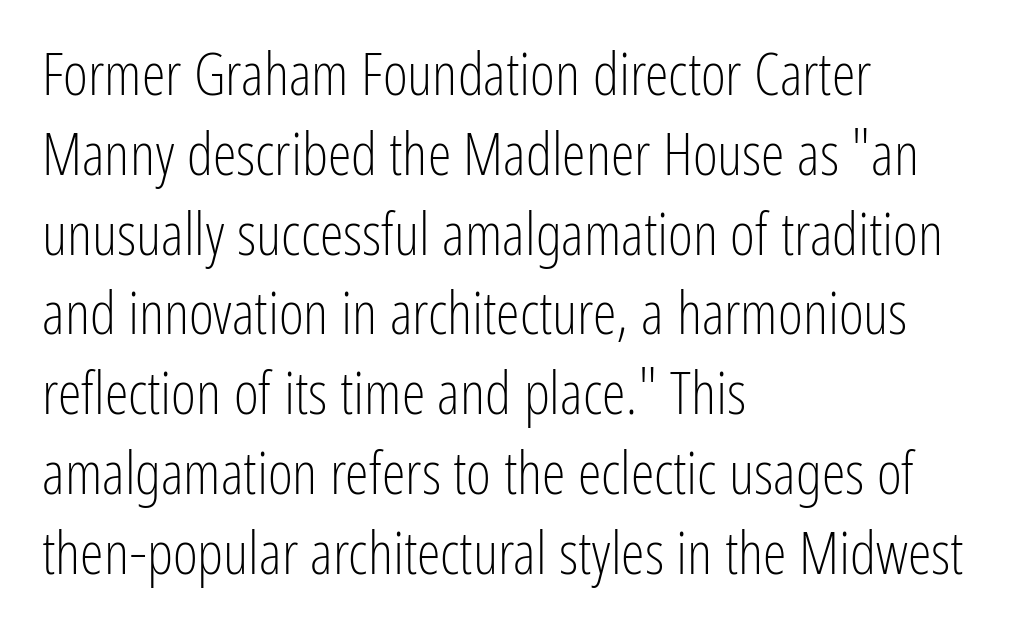
Evenly set lines give the paragraph a standard silhouette. The characters are drawn with everyday or finer stroke widths. The text was rendered using a sans face with plain stroke endings. There is no visible air inserted between adjacent glyphs. This sample has the flowing, uneven cadence of proportional lettering. The rag falls on the right side of this text block.
